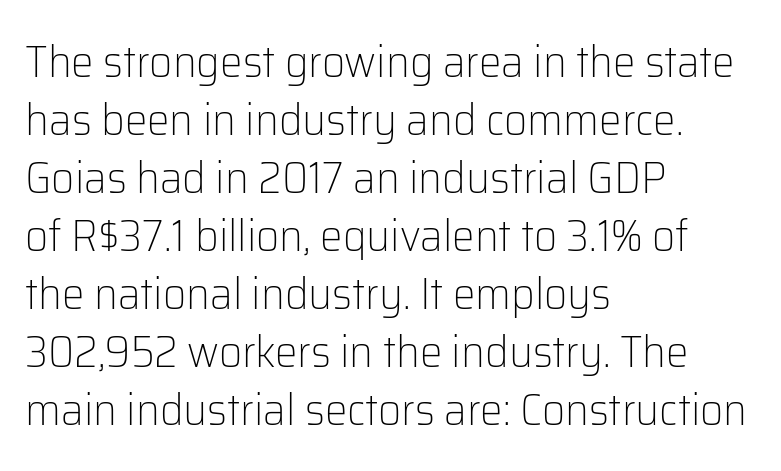
{"serif": "no", "italic": "no", "bold": "no", "weight": "light", "width": "normal", "stroke_contrast": "low", "x_height": "medium", "monospaced": "no", "underline": "no", "align": "left", "line_spacing": "normal", "line_spacing_ratio": 1.29, "letter_spacing": "normal", "letter_spacing_em": 0.0, "glyph_px": 45}
